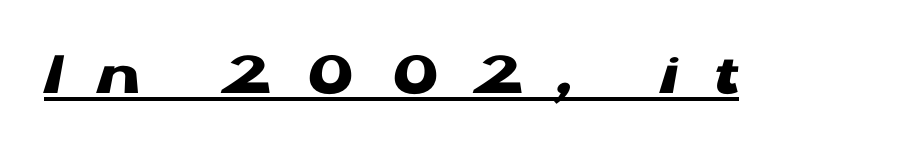
Characters follow at a spacing far wider than the type designer built in. No feet cap the strokes, marking this as sans-serif type. The lettering is marked with a stroke running underneath it. You could not count columns in this text — the font is proportionally spaced. Heft: maximum for text — a bold. This is roman type, the default non-slanted kind.
